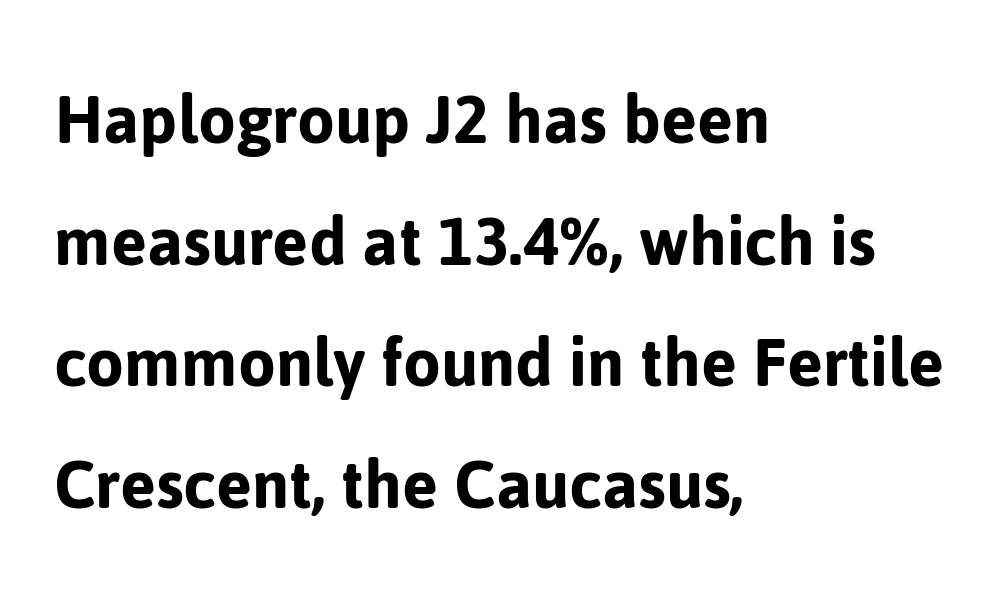
Q: Is the text italic (slanted)? A: No, it is upright.
Q: Is the typeface a serif or a sans-serif typeface? A: Sans-serif.
Q: Is the text underlined? A: No.
Q: How is the paragraph aligned? A: Left-aligned.
Q: Is the spacing between letters normal or unusually wide? A: Normal.
Q: Is the spacing between lines tight, normal or loose? A: Normal.
Q: Width (condensed, normal, or wide)? A: Normal.
Q: Stroke contrast? A: Low.
Q: x-height? A: Medium.
Q: Monospaced? A: No.
